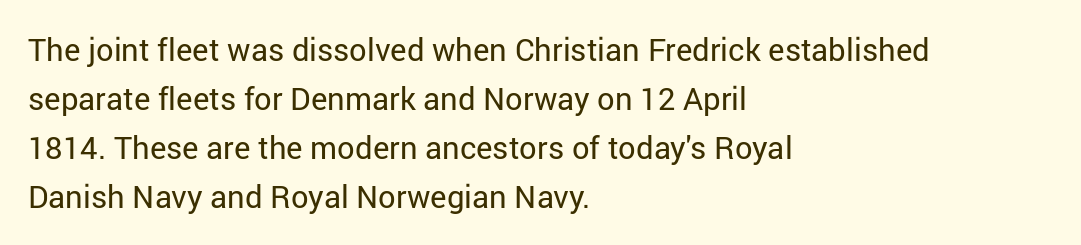
{"serif": "no", "italic": "no", "bold": "no", "weight": "regular", "width": "normal", "stroke_contrast": "low", "x_height": "medium", "monospaced": "no", "underline": "no", "align": "left", "line_spacing": "normal", "line_spacing_ratio": 1.58, "letter_spacing": "normal", "letter_spacing_em": 0.0, "glyph_px": 31}
